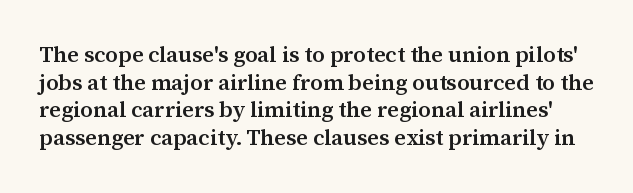
A somewhat darkened texture: the type is semibold rather than bold. Any mark beneath the type? The region is blank. Short note: letters normally spaced. Ascenders rise straight up at ninety degrees. Compared with typical paragraphs, the rows here are spaced about the same.
